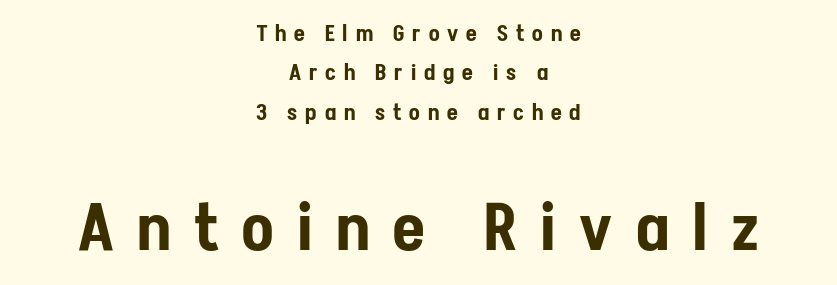
The image shows 65 px condensed sans-serif type, upright; set centered, line spacing 1.79x, unusually wide letter spacing (+0.36 em), not underlined; the second (bottom) block is 2.95x larger; low stroke contrast and a medium x-height.
